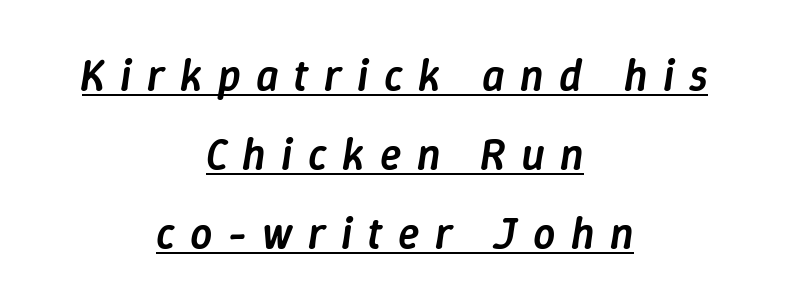
Q: Is the text bold? A: Semi-bold.
Q: Is the text italic (slanted)? A: Yes, it leans right by about 9 degrees.
Q: Is the text underlined? A: Yes.
Q: How is the paragraph aligned? A: Centered.
Q: Is the spacing between letters normal or unusually wide? A: Unusually wide.
Q: Width (condensed, normal, or wide)? A: Normal.
Q: Stroke contrast? A: Low.
Q: x-height? A: Medium.
Q: Monospaced? A: No.
